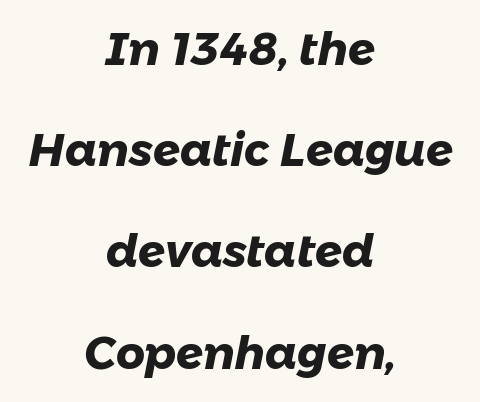
The image shows 45 px heavy sans-serif type; set centered, loose line spacing (2.25x), normal letter spacing, not underlined; low stroke contrast and a medium x-height.
